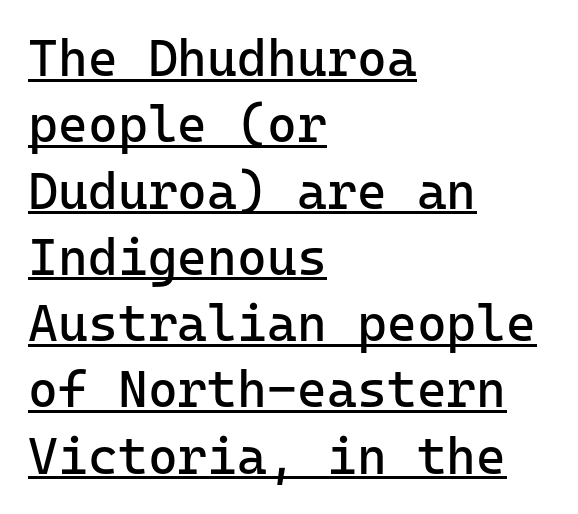
Baseline-to-baseline distance is the conventional proportion of letter height. Notice how the passage keeps a crisp vertical edge on the left only. Weight: not bold — regular or lighter. Tall strokes in this sample are plumb rather than angled. The rendering keeps characters at their native spacing. The letters march in equal steps, a hallmark of fixed-pitch type.
